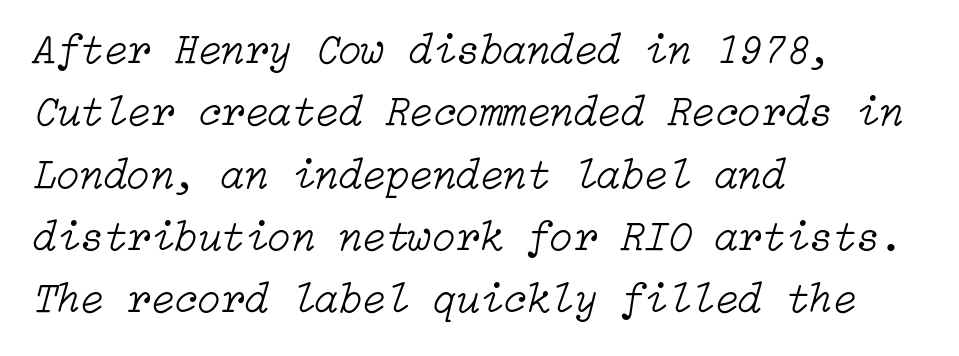
Q: Is the text bold? A: No.
Q: Is the text italic (slanted)? A: Yes, it leans right by about 15 degrees.
Q: Is the text underlined? A: No.
Q: How is the paragraph aligned? A: Left-aligned.
Q: Is the spacing between letters normal or unusually wide? A: Normal.
Q: Is the spacing between lines tight, normal or loose? A: Normal.
Q: Width (condensed, normal, or wide)? A: Normal.
Q: Stroke contrast? A: Low.
Q: x-height? A: Medium.
